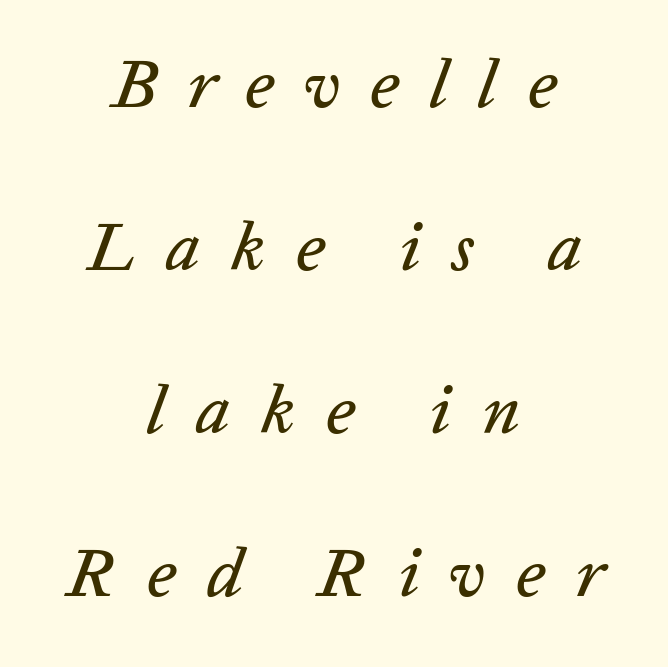
{"italic": "yes", "lean": "right", "slant_degrees": 20, "width": "normal", "stroke_contrast": "low", "x_height": "medium", "monospaced": "no", "underline": "no", "align": "center", "line_spacing": "loose", "line_spacing_ratio": 2.36, "letter_spacing": "wide", "letter_spacing_em": 0.44, "glyph_px": 69}
